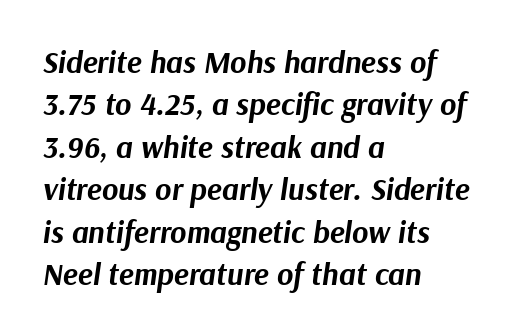
{"italic": "yes", "lean": "right", "slant_degrees": 9, "bold": "yes", "weight": "bold", "width": "normal", "stroke_contrast": "medium", "x_height": "medium", "monospaced": "no", "underline": "no", "align": "left", "line_spacing": "normal", "line_spacing_ratio": 1.37, "letter_spacing": "normal", "letter_spacing_em": 0.0, "glyph_px": 31}
